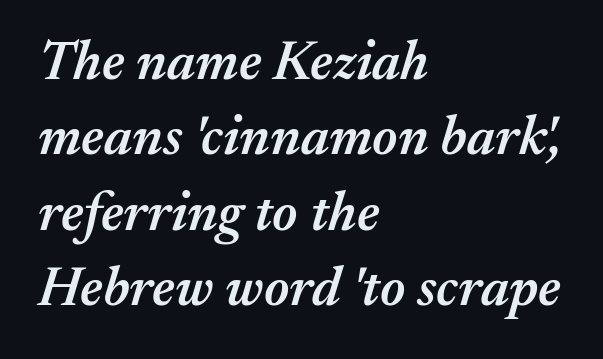
Nobody drew a line under any word here. This is oblique type, the kind used for emphasis or titles. These lines are rendered in a variable-pitch font. Students, this is semibold: more ink than regular, less than bold. This rendering uses left alignment, leaving the right contour irregular.
